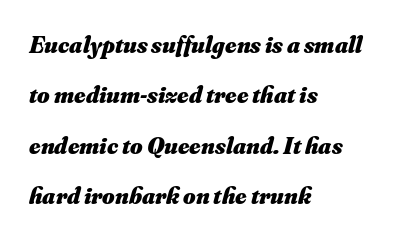
Underlining? Definitely not there. Widely set lines give the paragraph a tall, airy silhouette. Typesetter's note: full bold, strokes at maximum text heaviness. Between one letter and the next there's only the usual sliver of space.
